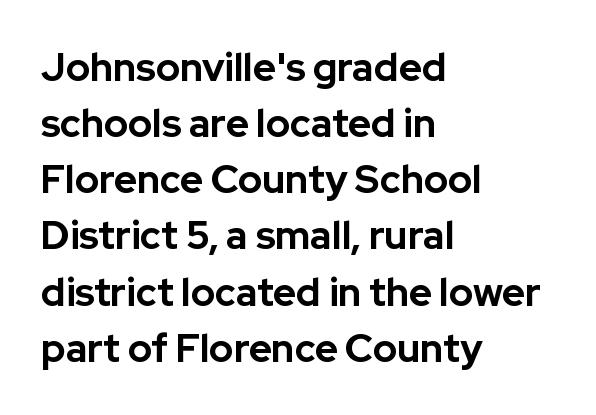
The image shows 39 px bold sans-serif type, upright; set left-aligned, normal line spacing (1.44x), normal letter spacing, not underlined; low stroke contrast and a medium x-height.
